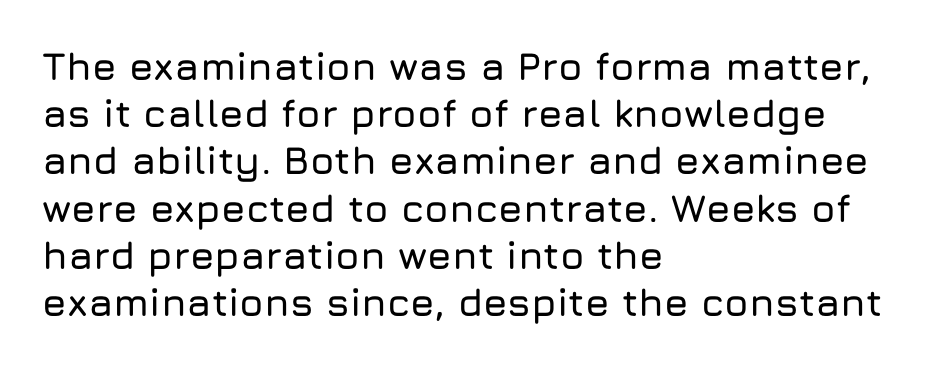
{"serif": "no", "italic": "no", "width": "normal", "stroke_contrast": "low", "x_height": "medium", "monospaced": "no", "underline": "no", "align": "left", "line_spacing_ratio": 1.21, "letter_spacing": "normal", "letter_spacing_em": 0.0, "glyph_px": 39}
